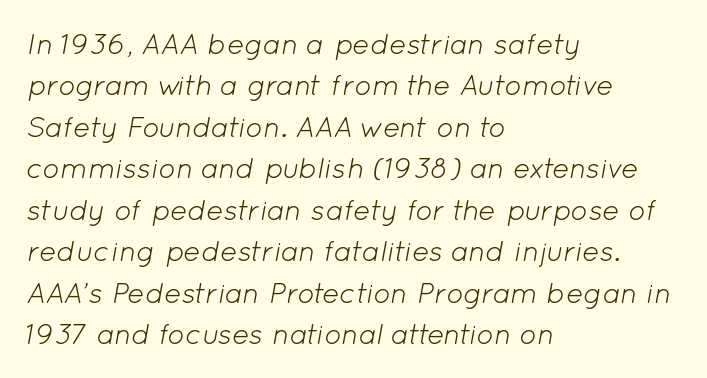
These lines stack with their left ends in a neat column. Slant detected: the letters are inclined. The rendering uses natural spacing where letterforms have individual widths. The passage shown stacks its lines at a standard gap. Does extra space separate the letters? No, they use regular spacing.
